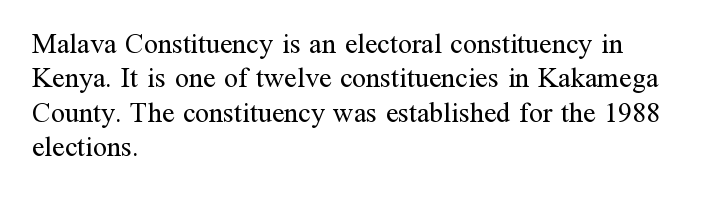
Q: Is the text bold? A: No.
Q: Is the text italic (slanted)? A: No, it is upright.
Q: Is the typeface a serif or a sans-serif typeface? A: Serif.
Q: Is the text underlined? A: No.
Q: How is the paragraph aligned? A: Left-aligned.
Q: Is the spacing between letters normal or unusually wide? A: Normal.
Q: Width (condensed, normal, or wide)? A: Normal.
Q: Stroke contrast? A: Medium.
Q: x-height? A: Medium.
Q: Monospaced? A: No.
